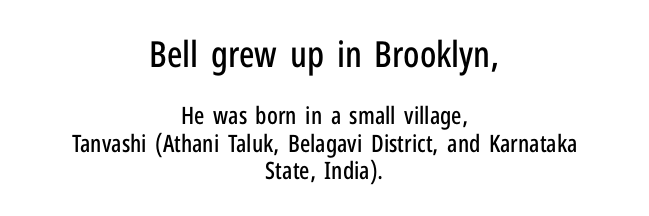
Q: Is the text italic (slanted)? A: No, it is upright.
Q: Is the typeface a serif or a sans-serif typeface? A: Sans-serif.
Q: Is the text underlined? A: No.
Q: How is the paragraph aligned? A: Centered.
Q: Is the spacing between letters normal or unusually wide? A: Normal.
Q: Is the spacing between lines tight, normal or loose? A: Tight.
Q: Which block of text is set in a larger size, the first (top) or the second (bottom)? A: The first (top) one.
Q: Width (condensed, normal, or wide)? A: Condensed.
Q: Stroke contrast? A: Low.
Q: x-height? A: Medium.
Q: Monospaced? A: No.
